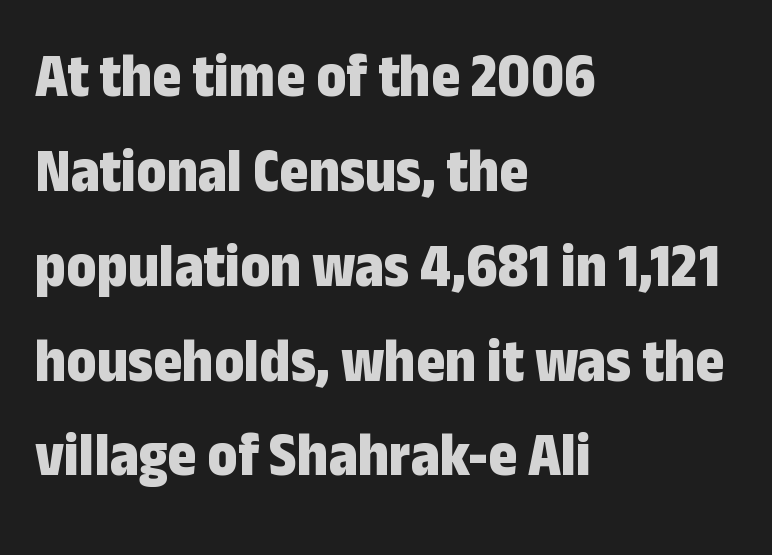
Q: Is the text bold? A: Yes.
Q: Is the text italic (slanted)? A: No, it is upright.
Q: Is the typeface a serif or a sans-serif typeface? A: Sans-serif.
Q: Is the text underlined? A: No.
Q: How is the paragraph aligned? A: Left-aligned.
Q: Is the spacing between letters normal or unusually wide? A: Normal.
Q: Is the spacing between lines tight, normal or loose? A: Normal.
Q: Width (condensed, normal, or wide)? A: Condensed.
Q: Stroke contrast? A: Low.
Q: x-height? A: Medium.
Q: Monospaced? A: No.
